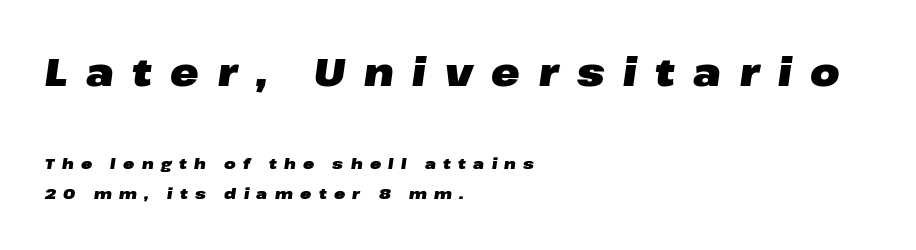
Looks like regular typesetting: each glyph gets only the width it needs. Students, note that the glyphs here are deliberately spaced far apart. Leading: increased. Does the bottom block carry the larger type? No, the top block does.
